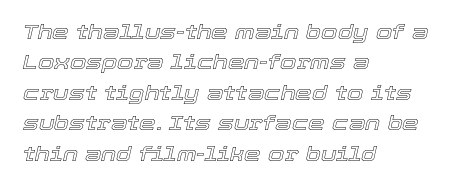
{"italic": "yes", "lean": "right", "slant_degrees": 12, "underline": "no", "align": "left", "line_spacing": "normal", "line_spacing_ratio": 1.45, "letter_spacing": "normal", "letter_spacing_em": 0.0, "glyph_px": 21}
